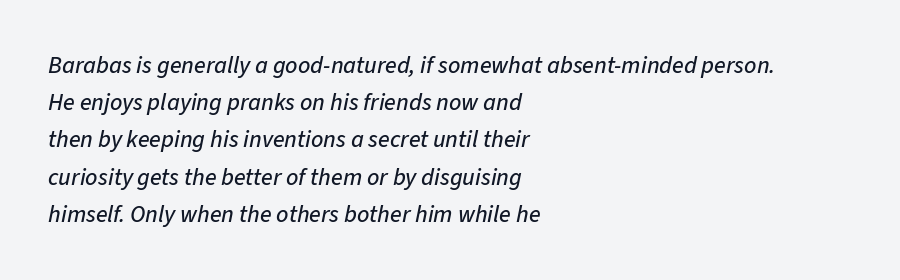
Q: Is the text italic (slanted)? A: Yes, it leans right by about 11 degrees.
Q: Is the text underlined? A: No.
Q: How is the paragraph aligned? A: Left-aligned.
Q: Is the spacing between letters normal or unusually wide? A: Normal.
Q: Is the spacing between lines tight, normal or loose? A: Normal.
